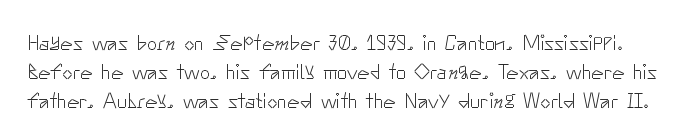
Q: Is the text bold? A: No.
Q: Is the text italic (slanted)? A: No, it is upright.
Q: Is the text underlined? A: No.
Q: Is the spacing between letters normal or unusually wide? A: Normal.
Q: Is the spacing between lines tight, normal or loose? A: Normal.
